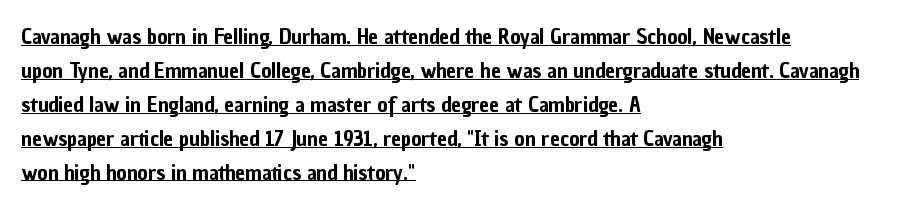
Every row of glyphs begins at an identical x-position on the left. Posture: straight, roman, zero tilt. Honestly, the row spacing looks completely unremarkable. A rule runs beneath these lines of type.
